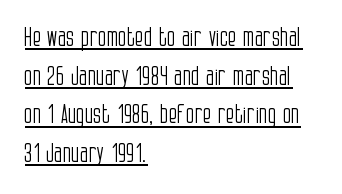
{"italic": "no", "bold": "no", "underline": "yes", "align": "left", "line_spacing": "normal", "line_spacing_ratio": 1.55, "letter_spacing": "normal", "letter_spacing_em": 0.0, "glyph_px": 25}
